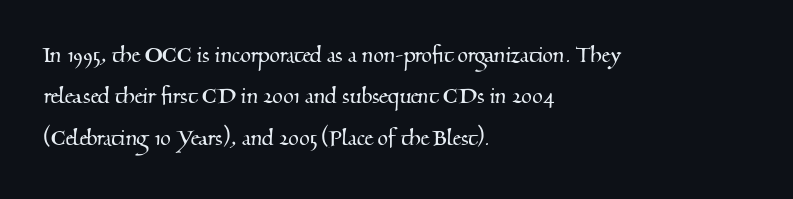
Q: Is the text underlined? A: No.
Q: How is the paragraph aligned? A: Left-aligned.
Q: Is the spacing between letters normal or unusually wide? A: Normal.
Q: Is the spacing between lines tight, normal or loose? A: Normal.
